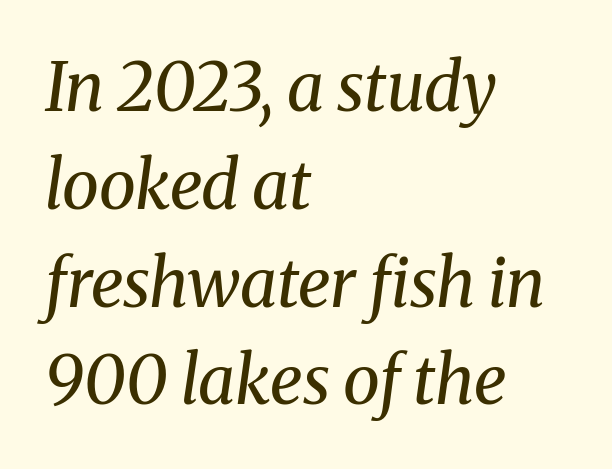
Q: Is the text bold? A: No.
Q: Is the text italic (slanted)? A: Yes, it leans right by about 8 degrees.
Q: Is the typeface a serif or a sans-serif typeface? A: Serif.
Q: Is the text underlined? A: No.
Q: How is the paragraph aligned? A: Left-aligned.
Q: Is the spacing between letters normal or unusually wide? A: Normal.
Q: Is the spacing between lines tight, normal or loose? A: Normal.
Q: Width (condensed, normal, or wide)? A: Normal.
Q: Stroke contrast? A: Medium.
Q: x-height? A: Medium.
Q: Monospaced? A: No.
